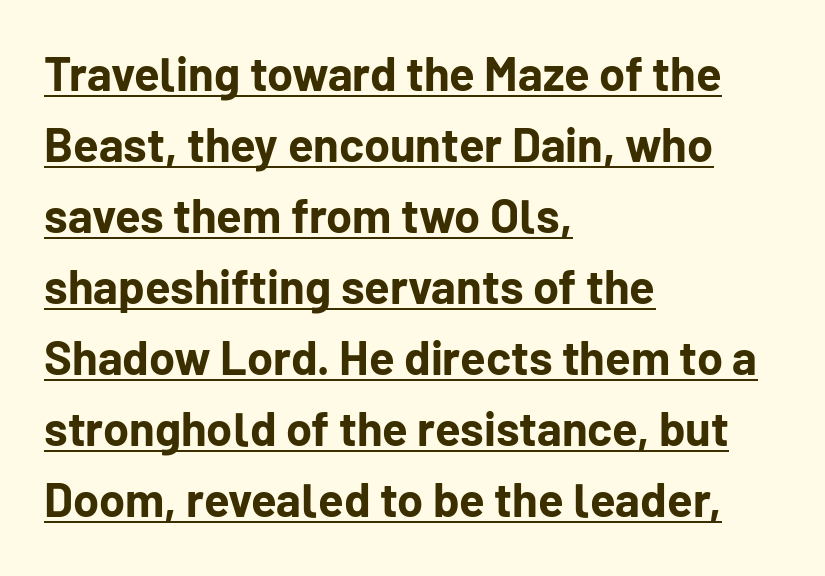
The image shows 47 px bold sans-serif type, upright; set left-aligned, normal line spacing (1.51x), normal letter spacing, underlined; low stroke contrast and a medium x-height.
